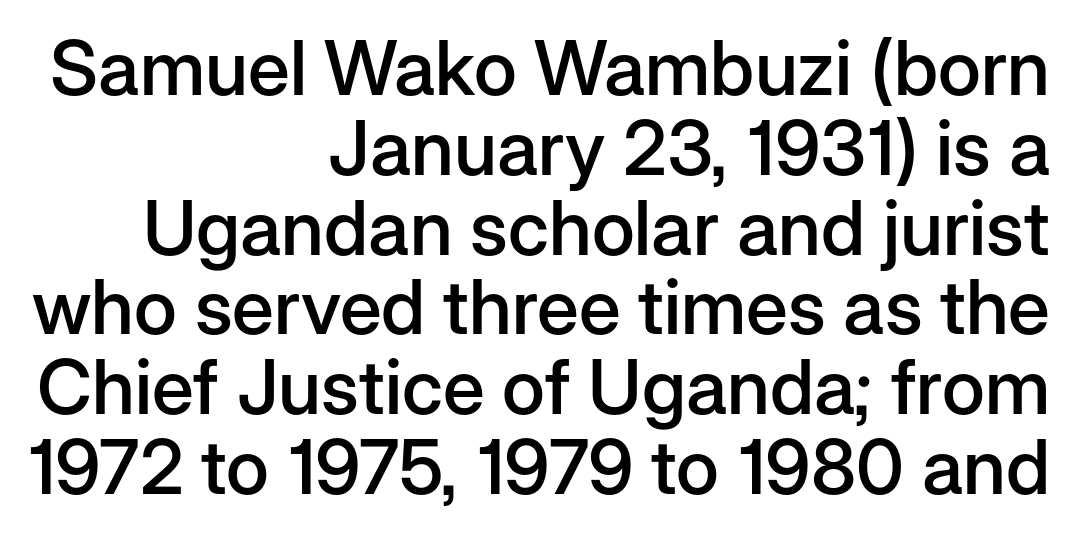
Q: Is the text bold? A: Semi-bold.
Q: Is the text italic (slanted)? A: No, it is upright.
Q: Is the typeface a serif or a sans-serif typeface? A: Sans-serif.
Q: Is the text underlined? A: No.
Q: How is the paragraph aligned? A: Right-aligned.
Q: Is the spacing between letters normal or unusually wide? A: Normal.
Q: Is the spacing between lines tight, normal or loose? A: Tight.
Q: Width (condensed, normal, or wide)? A: Normal.
Q: Stroke contrast? A: Low.
Q: x-height? A: Medium.
Q: Monospaced? A: No.
